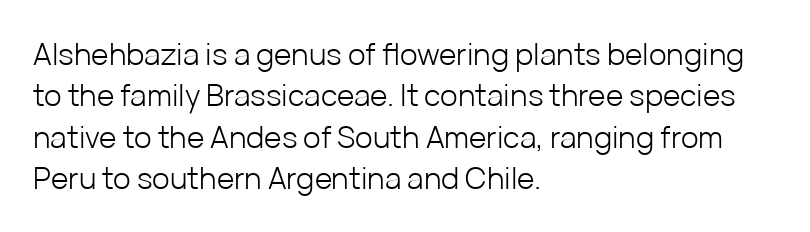
The image shows 30 px light sans-serif type, upright; set left-aligned, normal line spacing (1.38x), normal letter spacing, not underlined; low stroke contrast and a medium x-height.
